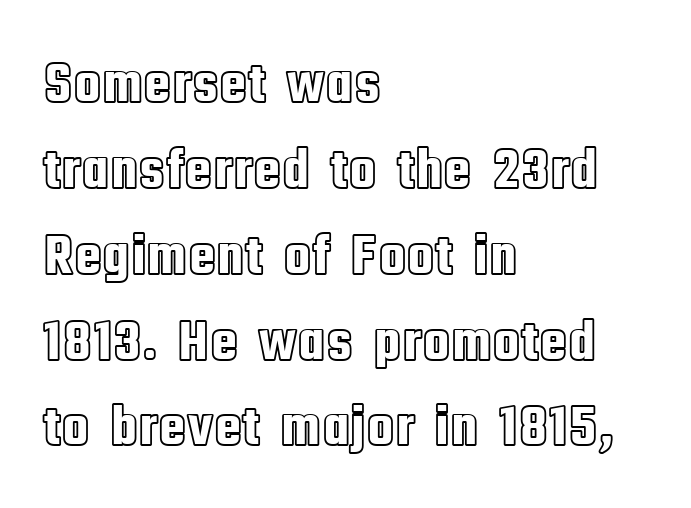
Compared with typical paragraphs, the rows here are spaced about the same. Does the lettering tilt? It doesn't — this is upright. Note the varied advance widths — an 'i' is clearly narrower than an 'm'. Type without underlining.
